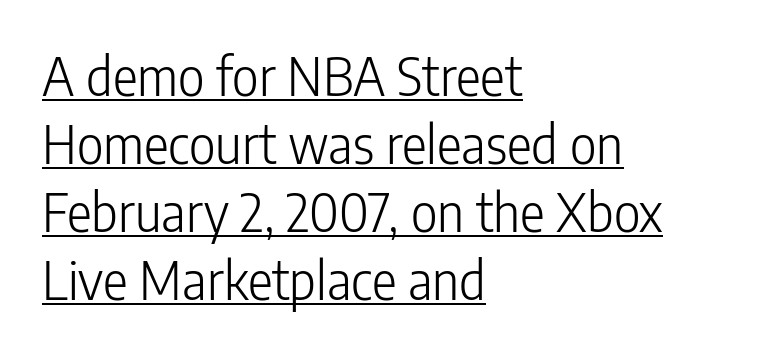
Q: Is the text bold? A: No.
Q: Is the text italic (slanted)? A: No, it is upright.
Q: Is the typeface a serif or a sans-serif typeface? A: Sans-serif.
Q: Is the text underlined? A: Yes.
Q: How is the paragraph aligned? A: Left-aligned.
Q: Is the spacing between letters normal or unusually wide? A: Normal.
Q: Is the spacing between lines tight, normal or loose? A: Normal.
Q: Width (condensed, normal, or wide)? A: Condensed.
Q: Stroke contrast? A: Low.
Q: x-height? A: Medium.
Q: Monospaced? A: No.
